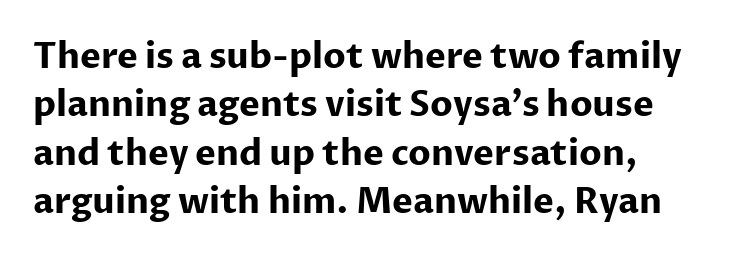
Q: Is the text bold? A: Yes.
Q: Is the text italic (slanted)? A: No, it is upright.
Q: Is the typeface a serif or a sans-serif typeface? A: Sans-serif.
Q: Is the text underlined? A: No.
Q: How is the paragraph aligned? A: Left-aligned.
Q: Is the spacing between letters normal or unusually wide? A: Normal.
Q: Is the spacing between lines tight, normal or loose? A: Normal.
Q: Width (condensed, normal, or wide)? A: Normal.
Q: Stroke contrast? A: Low.
Q: x-height? A: Medium.
Q: Monospaced? A: No.
